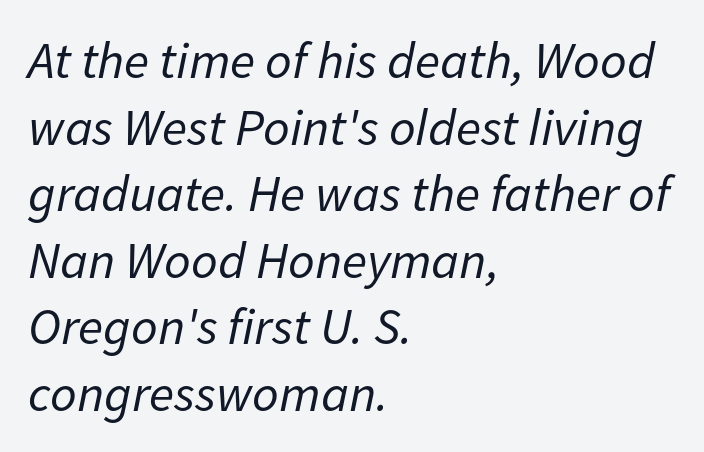
Q: Is the text bold? A: No.
Q: Is the text italic (slanted)? A: Yes, it leans right by about 11 degrees.
Q: Is the text underlined? A: No.
Q: How is the paragraph aligned? A: Left-aligned.
Q: Is the spacing between letters normal or unusually wide? A: Normal.
Q: Is the spacing between lines tight, normal or loose? A: Normal.
Q: Width (condensed, normal, or wide)? A: Normal.
Q: Stroke contrast? A: Low.
Q: x-height? A: Medium.
Q: Monospaced? A: No.
